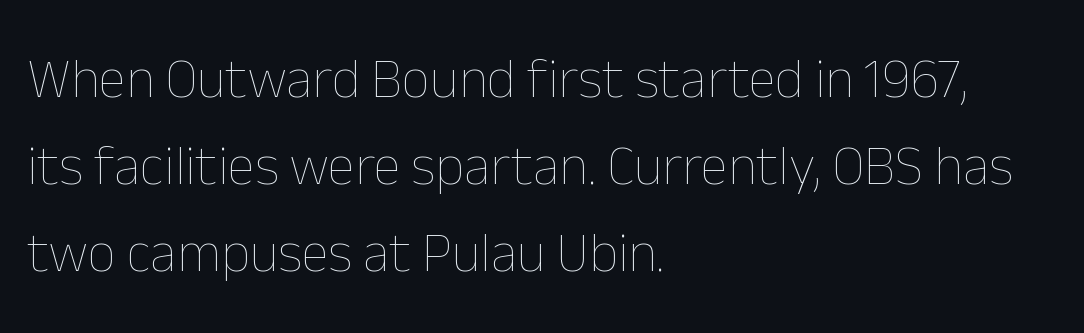
The horizontal fit of the characters is conventional and even. The weight would be labelled regular, book, light, or lighter still. Each row of text sits above clean, open space. A typesetter would call this proportional, since set widths differ per character. Quick note: interline space is typical.
